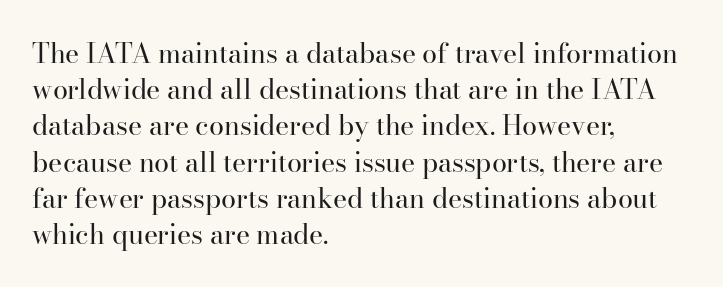
The strokes carry an ordinary text weight at most. Teacher's note: observe the even left margin — that is flush-left alignment. The lines sit at an ordinary, default distance from one another. Does extra space separate the letters? No, they use regular spacing. Posture: vertical. The specimen omits any rule beneath the text block's lines.
